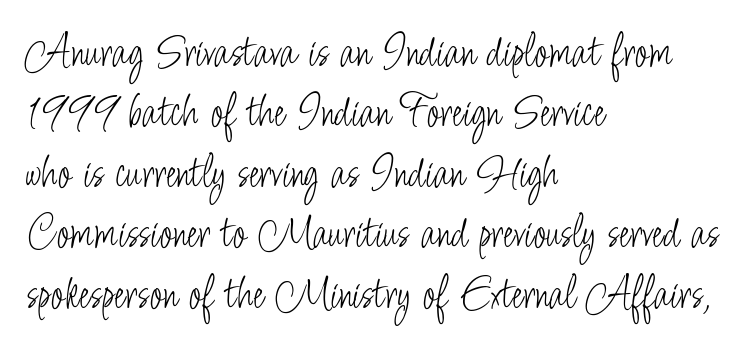
Q: Is the text bold? A: No.
Q: Is the text italic (slanted)? A: Yes.
Q: Is the typeface a serif or a sans-serif typeface? A: Sans-serif.
Q: Is the text underlined? A: No.
Q: How is the paragraph aligned? A: Left-aligned.
Q: Is the spacing between letters normal or unusually wide? A: Normal.
Q: Is the spacing between lines tight, normal or loose? A: Normal.
Q: Width (condensed, normal, or wide)? A: Condensed.
Q: Stroke contrast? A: Low.
Q: x-height? A: Small.
Q: Monospaced? A: No.
